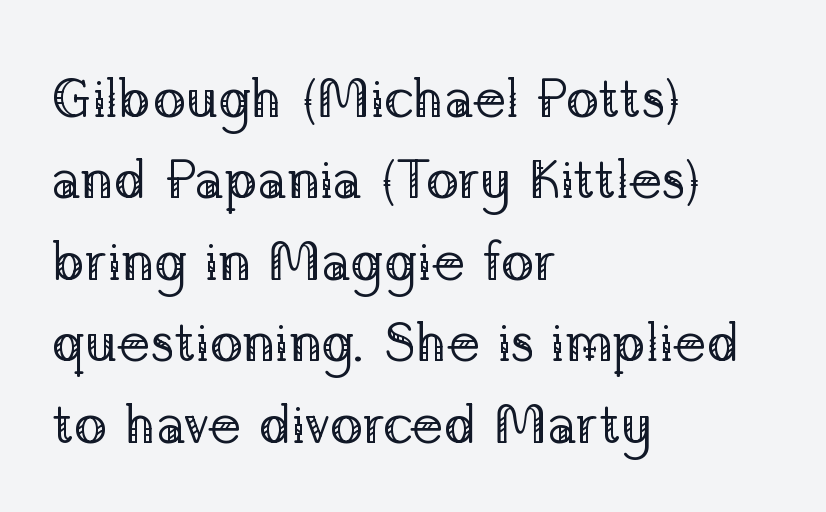
Q: Is the text bold? A: No.
Q: Is the text italic (slanted)? A: No, it is upright.
Q: Is the typeface a serif or a sans-serif typeface? A: Serif.
Q: Is the text underlined? A: No.
Q: How is the paragraph aligned? A: Left-aligned.
Q: Is the spacing between letters normal or unusually wide? A: Normal.
Q: Is the spacing between lines tight, normal or loose? A: Normal.
Q: Width (condensed, normal, or wide)? A: Normal.
Q: Stroke contrast? A: Low.
Q: x-height? A: Medium.
Q: Monospaced? A: No.
